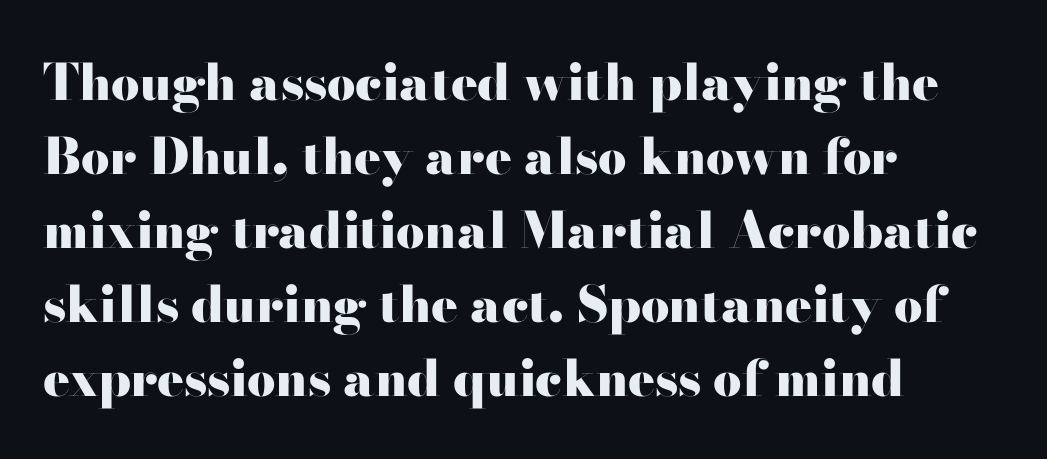
The image shows 50 px heavy, wide serif type, upright; set left-aligned, normal line spacing (1.48x), normal letter spacing, not underlined; high stroke contrast and a small x-height.
